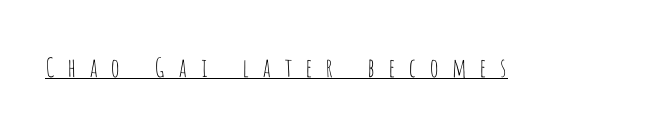
The lettering is marked with a stroke running underneath it. The lettering stays uniformly vertical, giving the passage a roman look. The face used here is rendered with a markedly widened letterfit. Stem width sits at or under what a default text font uses.
